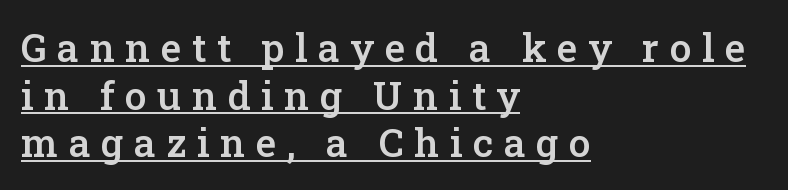
The image shows 39 px semibold serif type, upright; set left-aligned, line spacing 1.22x, unusually wide letter spacing (+0.27 em), underlined; low stroke contrast and a medium x-height.
